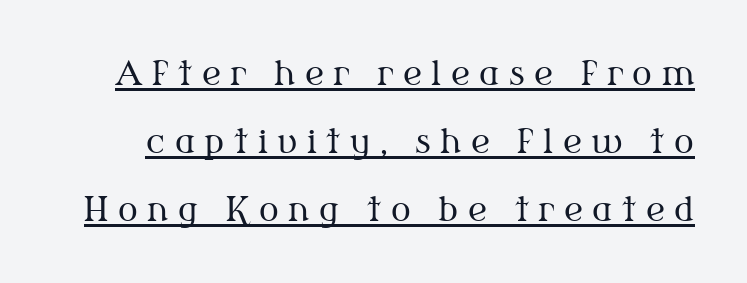
The typesetting does not lean heavy: it is not bold. Serifs: yes, visible at the terminals of the letterforms. You can see a thin bar hugging the bottom of the glyphs. Posture: straight, roman, zero tilt. The passage shown is typed in a proportional face where columns would drift. Interline gaps are noticeably wide in this sample.
